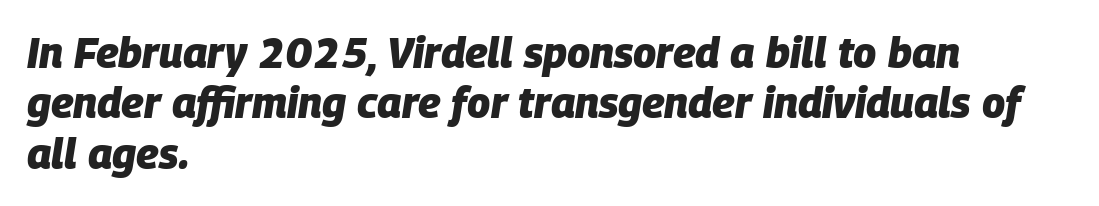
Every letter is thick-stroked: bold, no question. The rag falls on the right side of this text block. Does the lettering tilt? It does — this is italic. Check the space under the baseline: it is left empty. The passage shown is typed in a proportional face where columns would drift. The type is set solid horizontally, with unmodified tracking.
